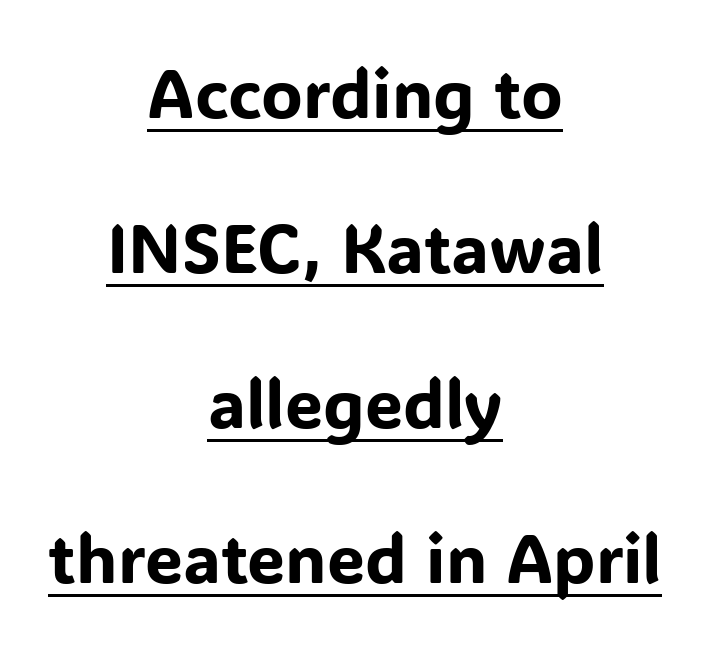
{"serif": "no", "italic": "no", "width": "normal", "stroke_contrast": "low", "x_height": "medium", "monospaced": "no", "underline": "yes", "align": "center", "line_spacing": "loose", "line_spacing_ratio": 2.28, "letter_spacing": "normal", "letter_spacing_em": 0.0, "glyph_px": 68}
